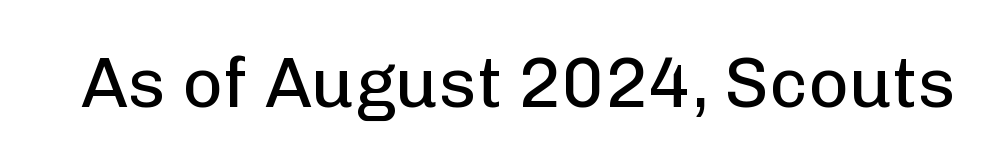
The image shows 70 px regular-weight sans-serif type, upright; set normal letter spacing, not underlined; low stroke contrast and a medium x-height.
